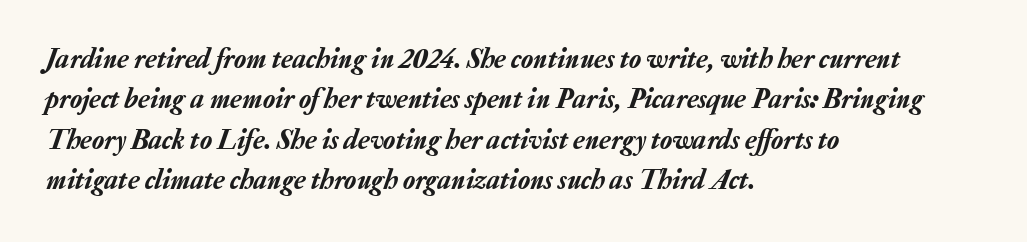
Leftover space on each line is placed entirely after the last word. The rendering applies a slant to the glyphs. Do the characters align in a grid? No, the font is proportional. How are the letters spaced? Ordinarily, with no added tracking.
